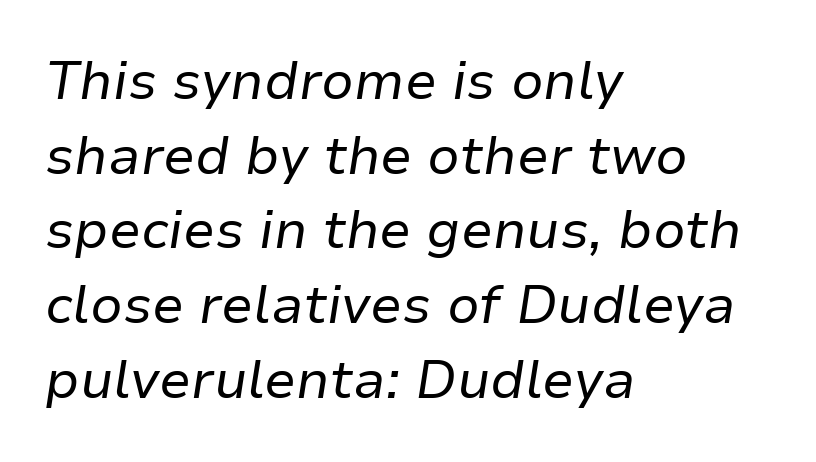
Q: Is the text bold? A: No.
Q: Is the text italic (slanted)? A: Yes, it leans right by about 9 degrees.
Q: Is the text underlined? A: No.
Q: How is the paragraph aligned? A: Left-aligned.
Q: Is the spacing between letters normal or unusually wide? A: Normal.
Q: Is the spacing between lines tight, normal or loose? A: Normal.
Q: Width (condensed, normal, or wide)? A: Normal.
Q: Stroke contrast? A: Low.
Q: x-height? A: Medium.
Q: Monospaced? A: No.
